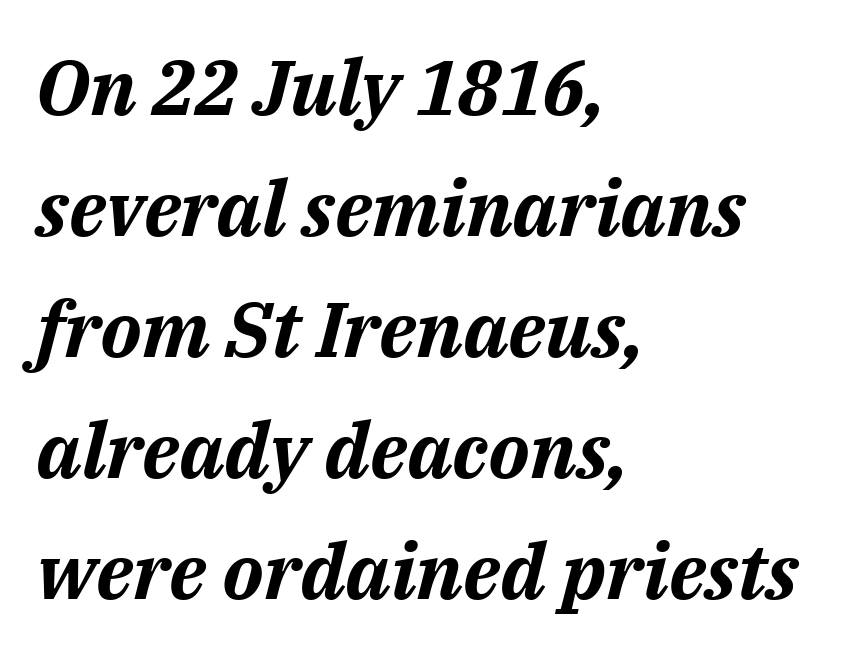
The image shows 77 px bold type, italic (leaning right); set left-aligned, normal line spacing (1.57x), normal letter spacing, not underlined; medium stroke contrast and a medium x-height.
